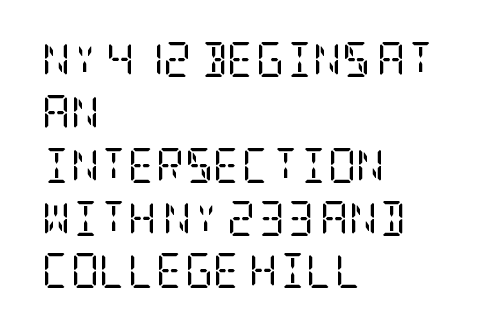
{"serif": "yes", "italic": "no", "bold": "no", "weight": "regular", "width": "condensed", "stroke_contrast": "low", "x_height": "large", "underline": "no", "align": "left", "line_spacing": "normal", "line_spacing_ratio": 1.51, "letter_spacing": "normal", "letter_spacing_em": 0.0, "glyph_px": 35}
